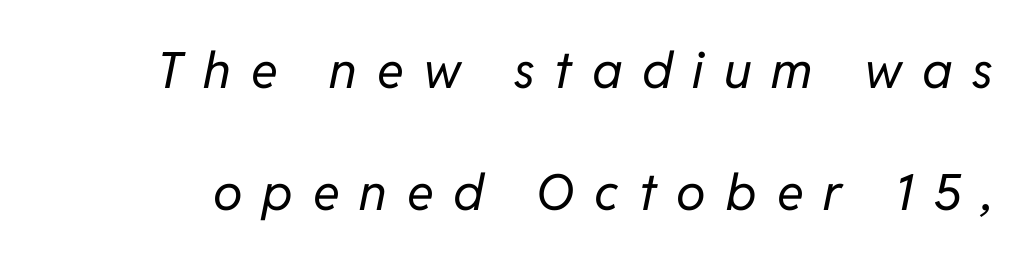
Q: Is the text bold? A: No.
Q: Is the text italic (slanted)? A: Yes, it leans right by about 11 degrees.
Q: Is the text underlined? A: No.
Q: Is the spacing between letters normal or unusually wide? A: Unusually wide.
Q: Is the spacing between lines tight, normal or loose? A: Loose.
Q: Width (condensed, normal, or wide)? A: Normal.
Q: Stroke contrast? A: Low.
Q: x-height? A: Medium.
Q: Monospaced? A: No.
